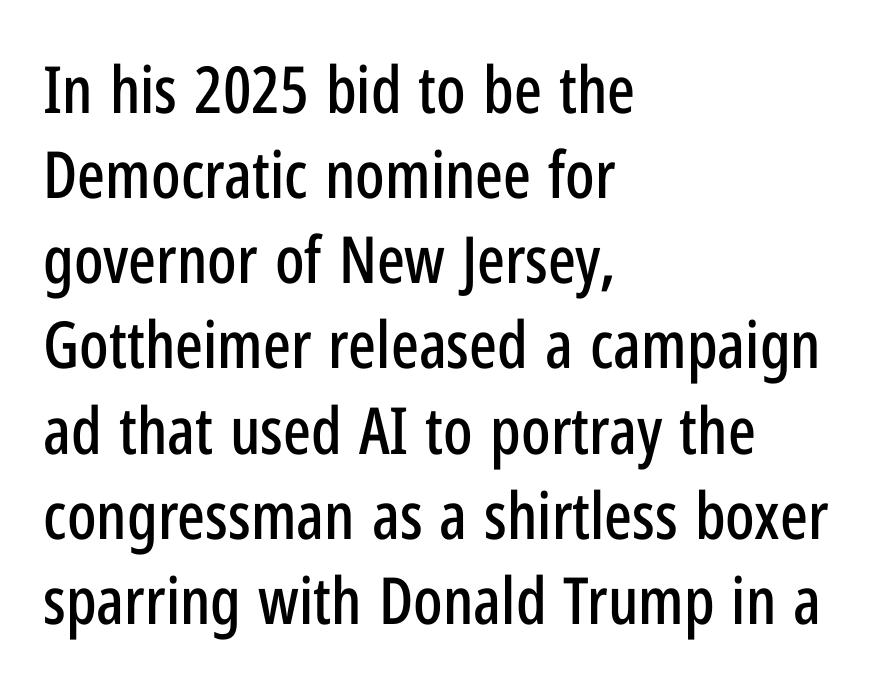
The image shows 65 px condensed sans-serif type, upright; set left-aligned, normal line spacing (1.31x), normal letter spacing, not underlined; low stroke contrast and a medium x-height.
